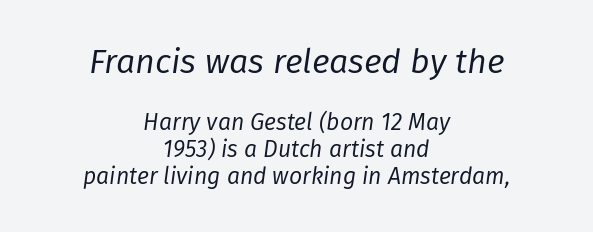
Q: Is the text bold? A: No.
Q: Is the text italic (slanted)? A: Yes, it leans right by about 8 degrees.
Q: Is the text underlined? A: No.
Q: How is the paragraph aligned? A: Centered.
Q: Is the spacing between letters normal or unusually wide? A: Normal.
Q: Which block of text is set in a larger size, the first (top) or the second (bottom)? A: The first (top) one.
Q: Width (condensed, normal, or wide)? A: Normal.
Q: Stroke contrast? A: Low.
Q: x-height? A: Medium.
Q: Monospaced? A: No.
